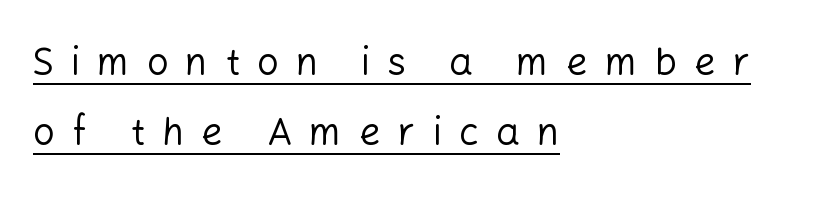
The image shows 38 px regular-weight sans-serif type, upright; set left-aligned, line spacing 1.85x, unusually wide letter spacing (+0.45 em), underlined; low stroke contrast and a medium x-height.
